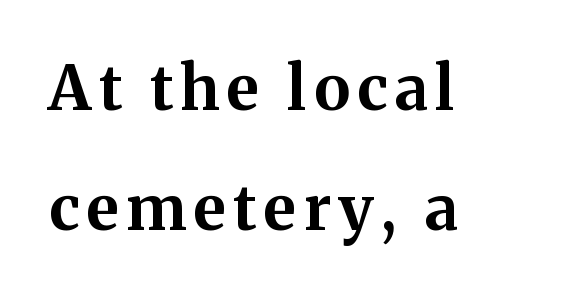
The image shows 62 px bold serif type, upright; set left-aligned, loose line spacing (1.94x), not underlined; medium stroke contrast and a medium x-height.
